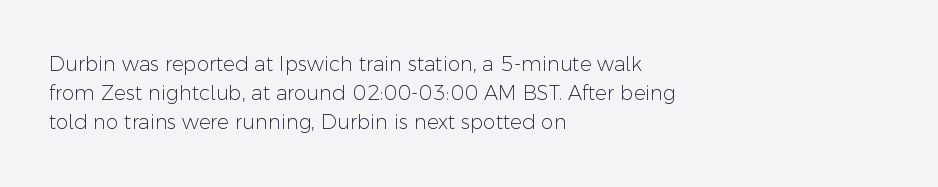
The image shows 20 px text type, upright; set left-aligned, normal line spacing (1.46x), normal letter spacing, not underlined.
